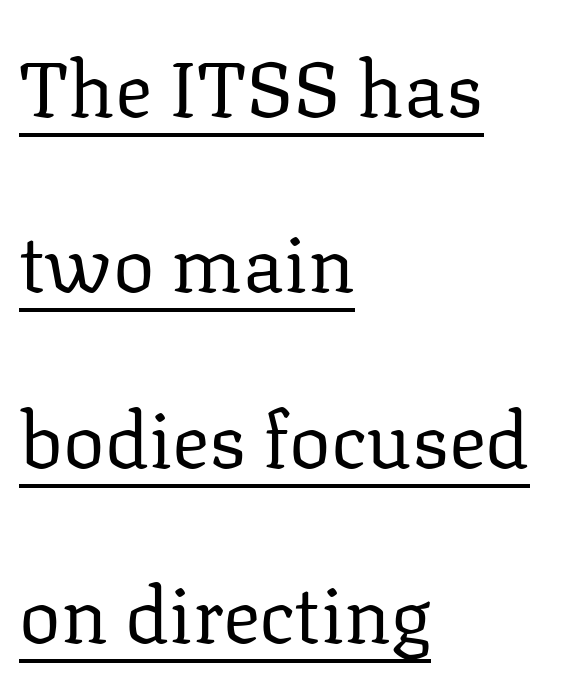
The typography opts for an upright posture over an oblique one. Looks like regular typesetting: each glyph gets only the width it needs. Does the type have serifs? Yes, each stem ends in a small foot. These lines stack with their left ends in a neat column. You could fit nearly another row in the gap between these rows. The face looks like a standard text weight, possibly lighter.
